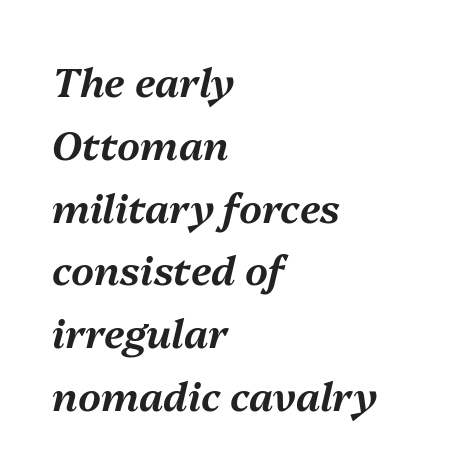
The image shows 40 px text type, italic (leaning right); set left-aligned, normal line spacing (1.57x), normal letter spacing, not underlined; medium stroke contrast and a medium x-height.
